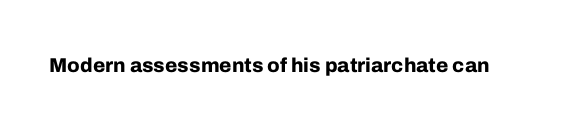
The image shows 20 px bold type, upright; set normal letter spacing, not underlined.
